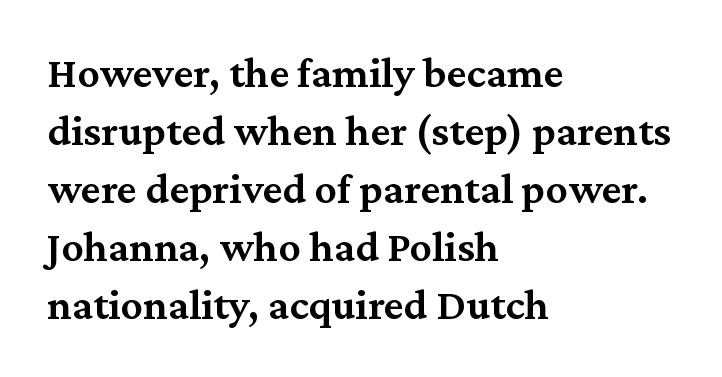
{"serif": "yes", "italic": "no", "bold": "semi", "weight": "semibold", "width": "normal", "stroke_contrast": "medium", "x_height": "medium", "monospaced": "no", "underline": "no", "align": "left", "line_spacing": "normal", "line_spacing_ratio": 1.32, "letter_spacing": "normal", "letter_spacing_em": 0.0, "glyph_px": 44}
